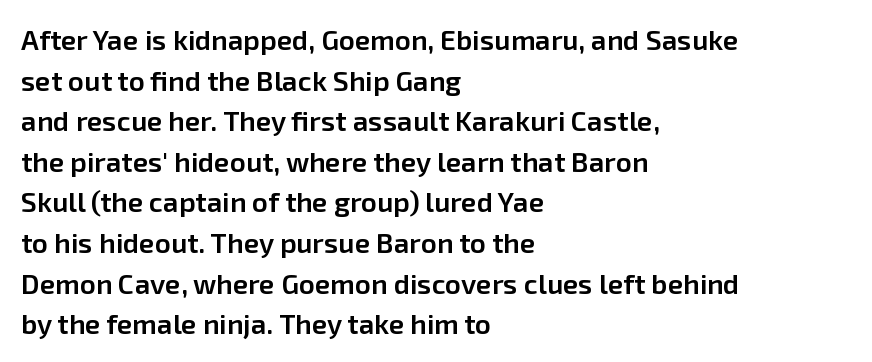
The image shows 28 px semibold sans-serif type, upright; set left-aligned, normal line spacing (1.45x), normal letter spacing, not underlined; low stroke contrast and a medium x-height.
